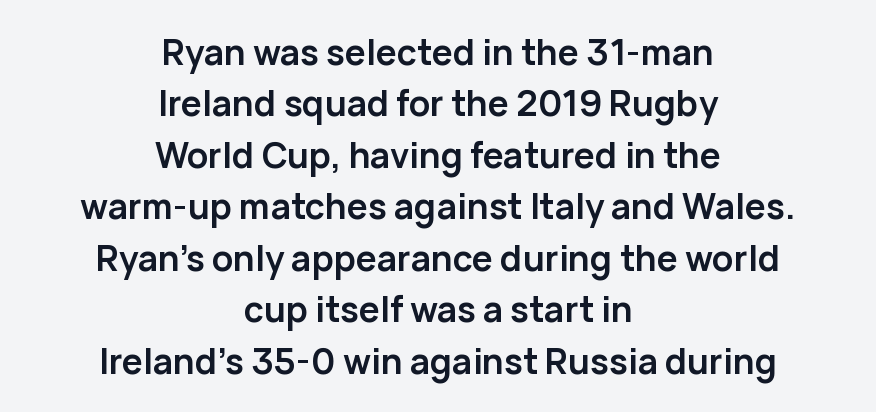
Typographically, this falls in the sans-serif category. Compared with typical body copy, the letter spacing here is the same. Proportional: the letters do not fall into vertical columns. Honestly, the row spacing looks completely unremarkable.
